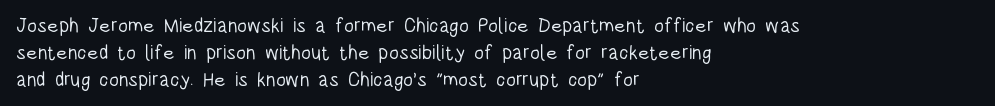
{"italic": "no", "bold": "no", "underline": "no", "align": "left", "line_spacing": "normal", "line_spacing_ratio": 1.34, "letter_spacing": "normal", "letter_spacing_em": 0.0, "glyph_px": 20}
